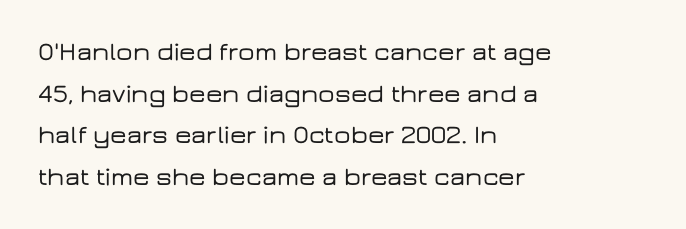
{"italic": "no", "underline": "no", "align": "left", "line_spacing": "normal", "line_spacing_ratio": 1.6, "letter_spacing": "normal", "letter_spacing_em": 0.0, "glyph_px": 26}
